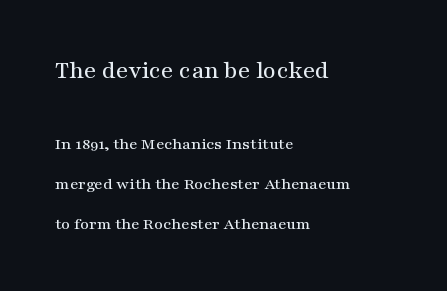
What's the leading like? Stretched, with rows far apart. Every stem runs plumb, perpendicular to the baseline. The gaps between neighbouring characters are ordinary and unremarkable. This sample is left-justified, so line endings fall wherever the words run out.
